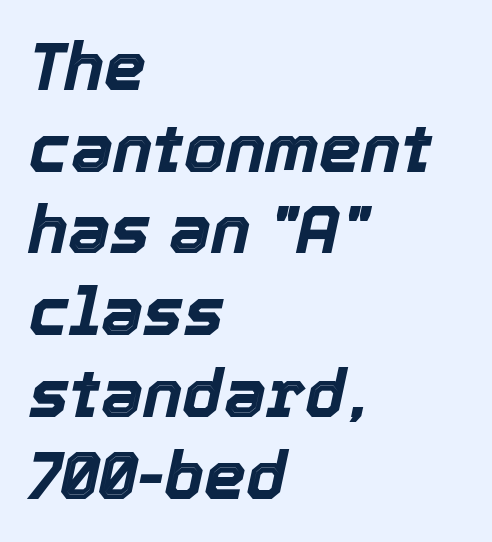
Q: Is the text bold? A: Yes.
Q: Is the text italic (slanted)? A: Yes, it leans right by about 12 degrees.
Q: Is the text underlined? A: No.
Q: How is the paragraph aligned? A: Left-aligned.
Q: Is the spacing between letters normal or unusually wide? A: Normal.
Q: Width (condensed, normal, or wide)? A: Normal.
Q: x-height? A: Medium.
Q: Monospaced? A: No.
